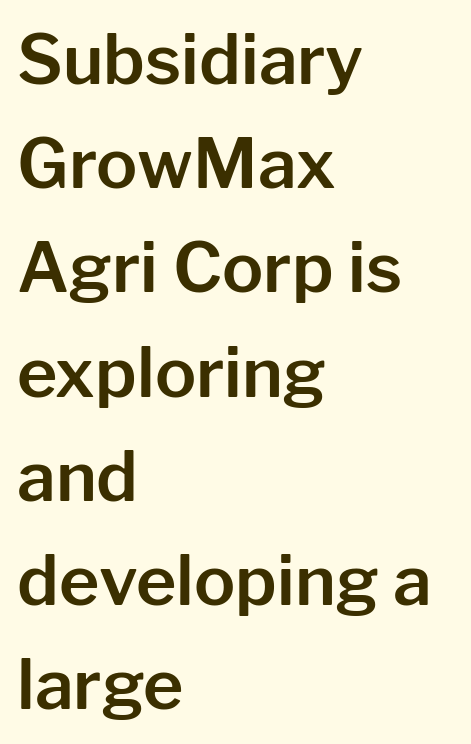
Q: Is the text italic (slanted)? A: No, it is upright.
Q: Is the typeface a serif or a sans-serif typeface? A: Sans-serif.
Q: Is the text underlined? A: No.
Q: How is the paragraph aligned? A: Left-aligned.
Q: Is the spacing between letters normal or unusually wide? A: Normal.
Q: Is the spacing between lines tight, normal or loose? A: Normal.
Q: Width (condensed, normal, or wide)? A: Normal.
Q: Stroke contrast? A: Low.
Q: x-height? A: Medium.
Q: Monospaced? A: No.
